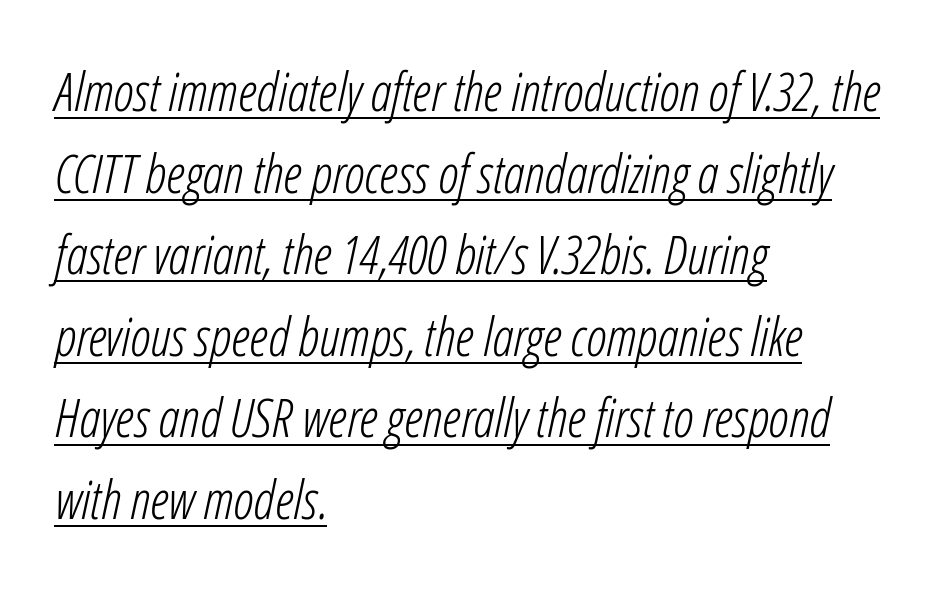
The image shows 53 px light, condensed type, italic (leaning right); set left-aligned, normal line spacing (1.54x), normal letter spacing, underlined; low stroke contrast and a medium x-height.
